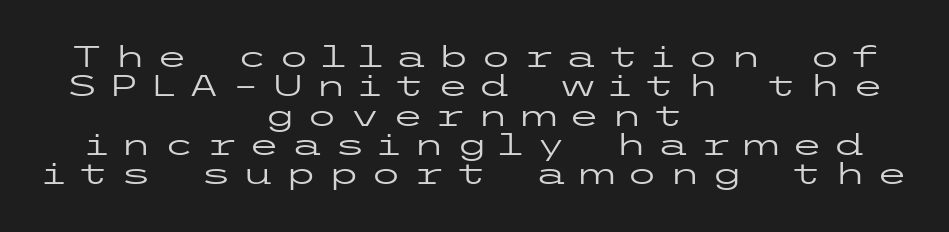
Short note: letters widely spaced. The passage shown is typeset with a sans-serif family. Weight: in the light-to-regular range. Any mark beneath the type? The region is blank.
